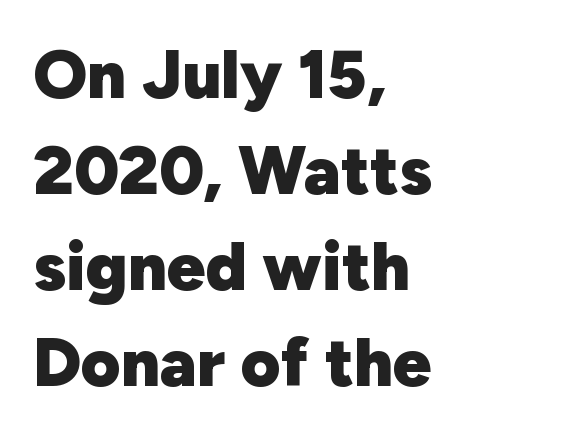
Summary of weight: heavy, a full bold. Spacing verdict: proportional, widths tailored to each character. Casual observation: everything's shoved over to the left. Standard letterfit; no display-style spreading of the glyphs.
